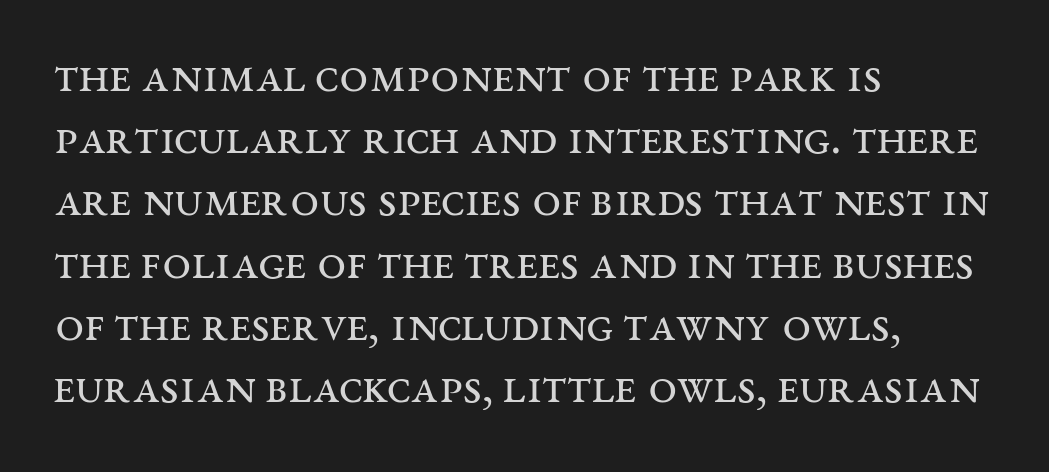
The rendering anchors every line to the left-hand side. Serifs: yes, visible at the terminals of the letterforms. The line texture is even and compact thanks to regular tracking. Style check: upright. No extra ink here — the face is not bold.
